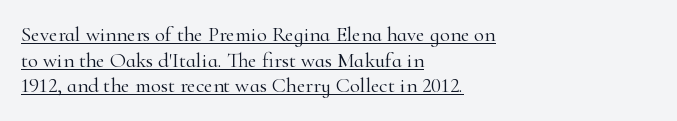
Q: Is the text bold? A: No.
Q: Is the text italic (slanted)? A: No, it is upright.
Q: Is the text underlined? A: Yes.
Q: How is the paragraph aligned? A: Left-aligned.
Q: Is the spacing between letters normal or unusually wide? A: Normal.
